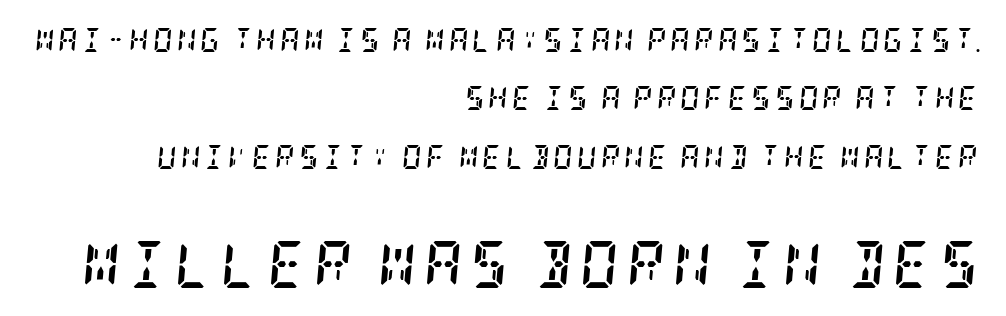
The image shows 47 px semibold, condensed serif type, italic (leaning right); set right-aligned, loose line spacing (2.43x), not underlined; the second (bottom) block is 1.96x larger; low stroke contrast and a large x-height.
